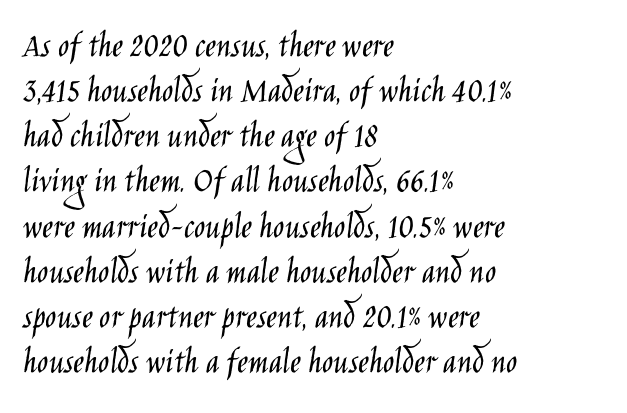
Q: Is the text bold? A: No.
Q: Is the text italic (slanted)? A: Yes.
Q: Is the typeface a serif or a sans-serif typeface? A: Sans-serif.
Q: Is the text underlined? A: No.
Q: How is the paragraph aligned? A: Left-aligned.
Q: Is the spacing between letters normal or unusually wide? A: Normal.
Q: Width (condensed, normal, or wide)? A: Condensed.
Q: Stroke contrast? A: Low.
Q: x-height? A: Large.
Q: Monospaced? A: No.
